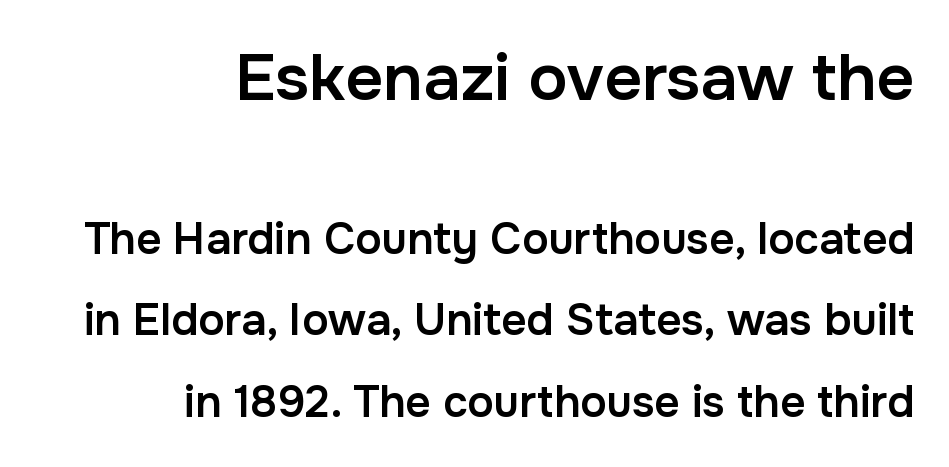
The image shows 66 px semibold sans-serif type, upright; set right-aligned, line spacing 1.86x, normal letter spacing, not underlined; the first (top) block is 1.5x larger; low stroke contrast and a medium x-height.
